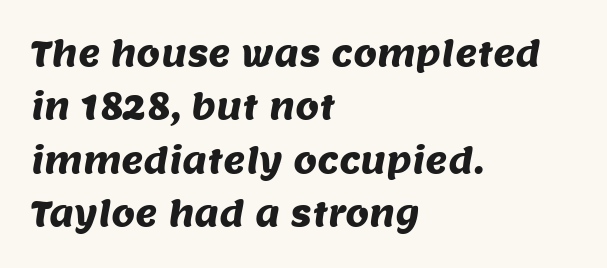
Rows of type keep a routine distance in the vertical direction. The letters carry no serifs — their stems end cleanly without finishing strokes. Default kerning and tracking; the words read as compact shapes. Alignment: flush left. Spacing verdict: proportional, widths tailored to each character. Type without underlining.
